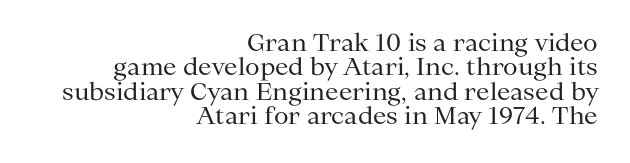
The image shows 24 px text type, upright; set right-aligned, tight line spacing (1.02x), normal letter spacing, not underlined.
